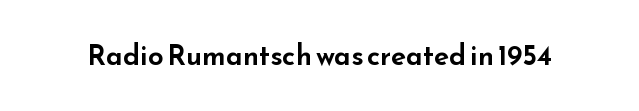
{"serif": "no", "italic": "no", "width": "wide", "stroke_contrast": "low", "x_height": "small", "monospaced": "no", "underline": "no", "letter_spacing": "normal", "letter_spacing_em": 0.0, "glyph_px": 28}
